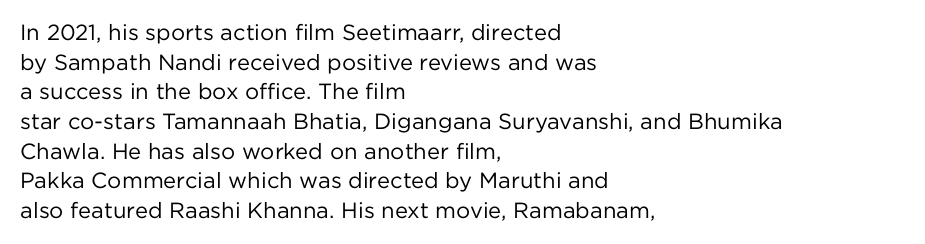
Unmarked baselines from the first word to the last. The designer left line spacing at the default. The rendering anchors every line to the left-hand side. The gaps between neighbouring characters are ordinary and unremarkable. The type sits square on the baseline with zero lean.
